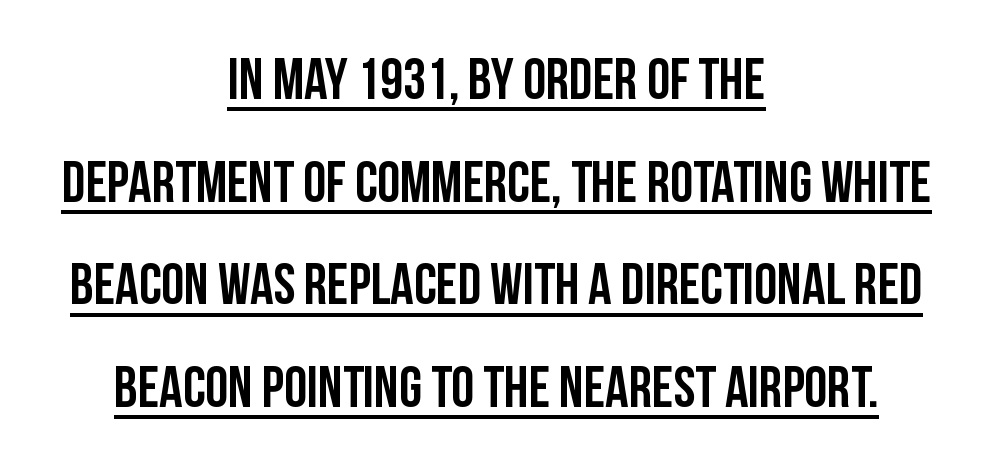
Q: Is the text italic (slanted)? A: No, it is upright.
Q: Is the typeface a serif or a sans-serif typeface? A: Sans-serif.
Q: Is the text underlined? A: Yes.
Q: How is the paragraph aligned? A: Centered.
Q: Is the spacing between letters normal or unusually wide? A: Normal.
Q: Width (condensed, normal, or wide)? A: Condensed.
Q: Stroke contrast? A: Low.
Q: x-height? A: Large.
Q: Monospaced? A: No.
